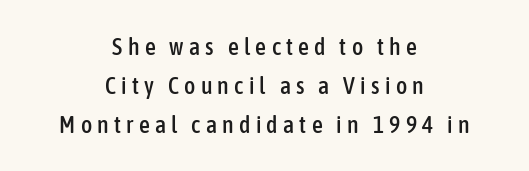
The image shows 24 px text type, upright; set centered, normal line spacing (1.62x), unusually wide letter spacing (+0.22 em), not underlined.
